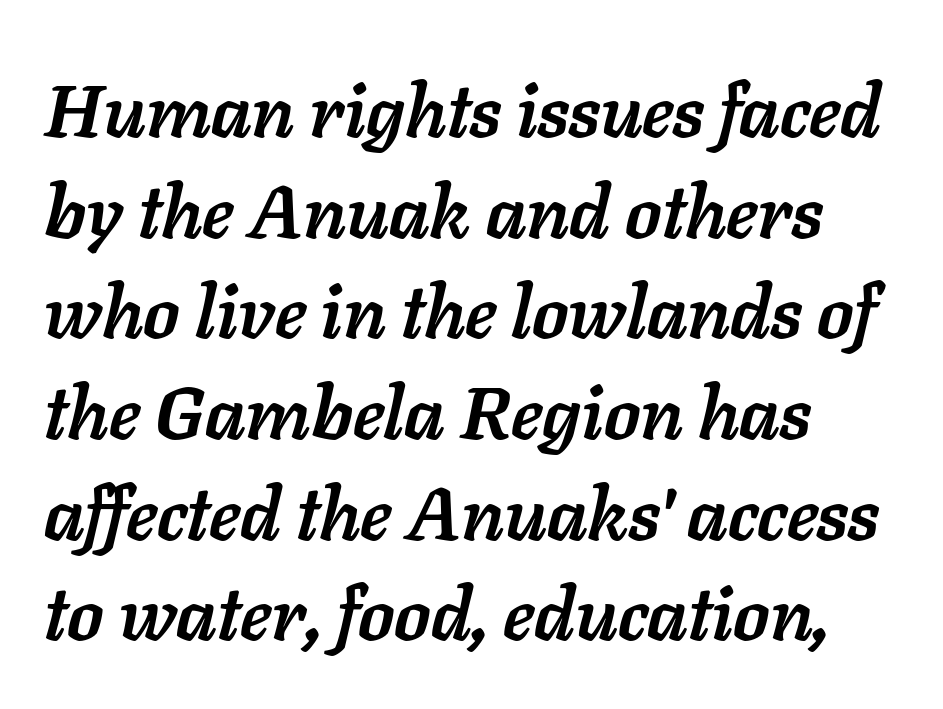
Q: Is the text bold? A: Yes.
Q: Is the text italic (slanted)? A: Yes, it leans right by about 11 degrees.
Q: Is the text underlined? A: No.
Q: How is the paragraph aligned? A: Left-aligned.
Q: Is the spacing between letters normal or unusually wide? A: Normal.
Q: Is the spacing between lines tight, normal or loose? A: Normal.
Q: Width (condensed, normal, or wide)? A: Normal.
Q: Stroke contrast? A: Low.
Q: x-height? A: Medium.
Q: Monospaced? A: No.
